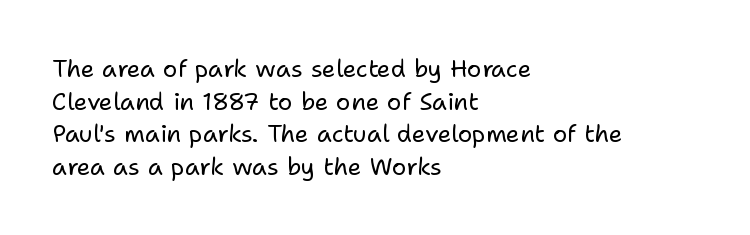
Q: Is the text bold? A: No.
Q: Is the text italic (slanted)? A: No, it is upright.
Q: Is the text underlined? A: No.
Q: How is the paragraph aligned? A: Left-aligned.
Q: Is the spacing between letters normal or unusually wide? A: Normal.
Q: Is the spacing between lines tight, normal or loose? A: Normal.
